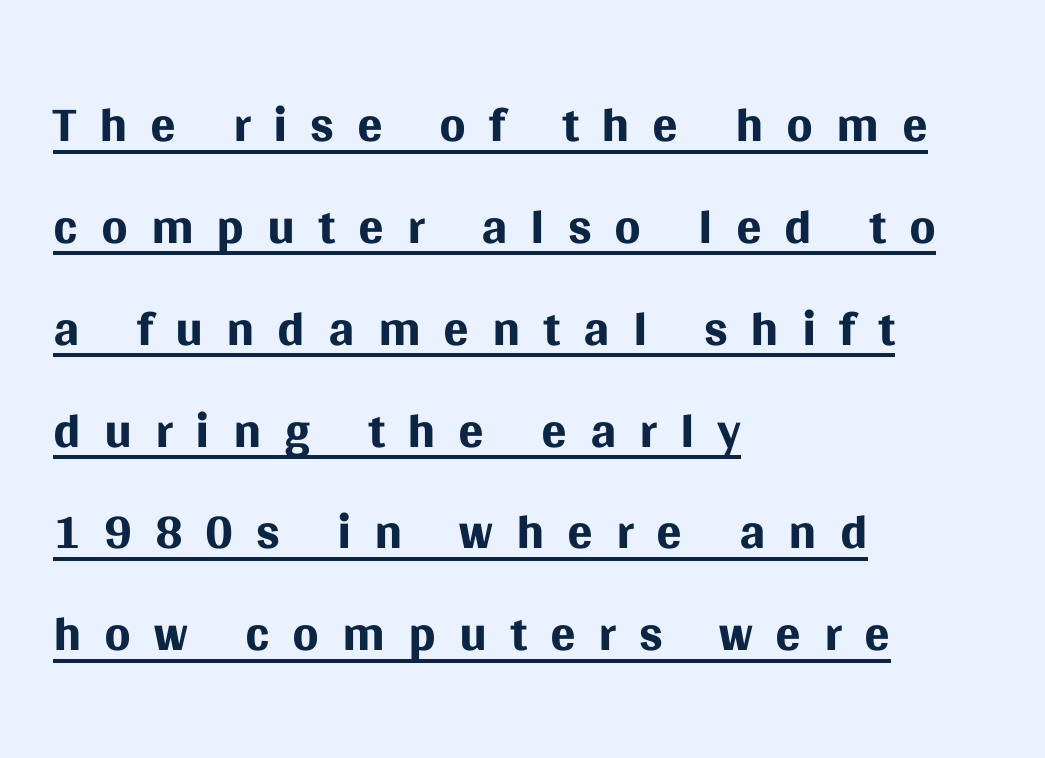
Q: Is the text bold? A: No.
Q: Is the text italic (slanted)? A: No, it is upright.
Q: Is the typeface a serif or a sans-serif typeface? A: Sans-serif.
Q: Is the text underlined? A: Yes.
Q: How is the paragraph aligned? A: Left-aligned.
Q: Is the spacing between letters normal or unusually wide? A: Unusually wide.
Q: Is the spacing between lines tight, normal or loose? A: Normal.
Q: Width (condensed, normal, or wide)? A: Normal.
Q: Stroke contrast? A: Medium.
Q: x-height? A: Large.
Q: Monospaced? A: No.
